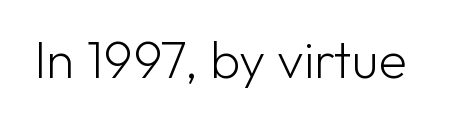
The image shows 52 px light sans-serif type, upright; set normal letter spacing, not underlined; low stroke contrast and a medium x-height.
